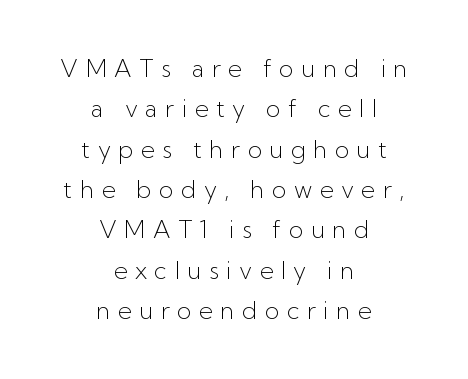
One-word summary of the alignment: center. Does extra space separate the letters? Yes, quite a lot of it. Think standard paragraph weight, or any step lighter than that. Designer's note — italics off, roman on. Regular leading.
